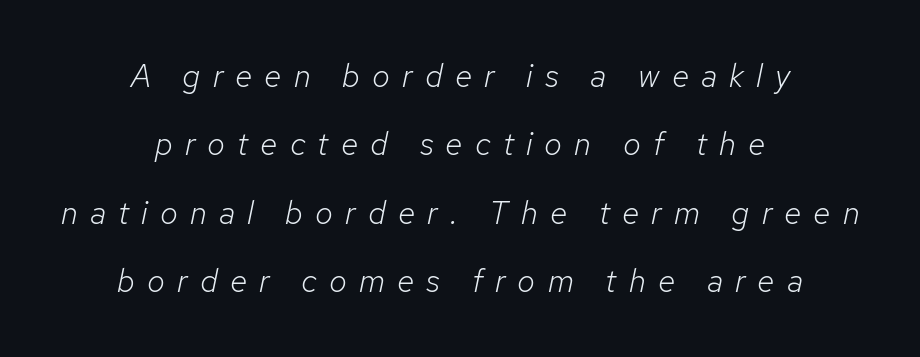
The image shows 32 px light type, italic (leaning right); set centered, loose line spacing (2.14x), unusually wide letter spacing (+0.38 em), not underlined; low stroke contrast and a medium x-height.
